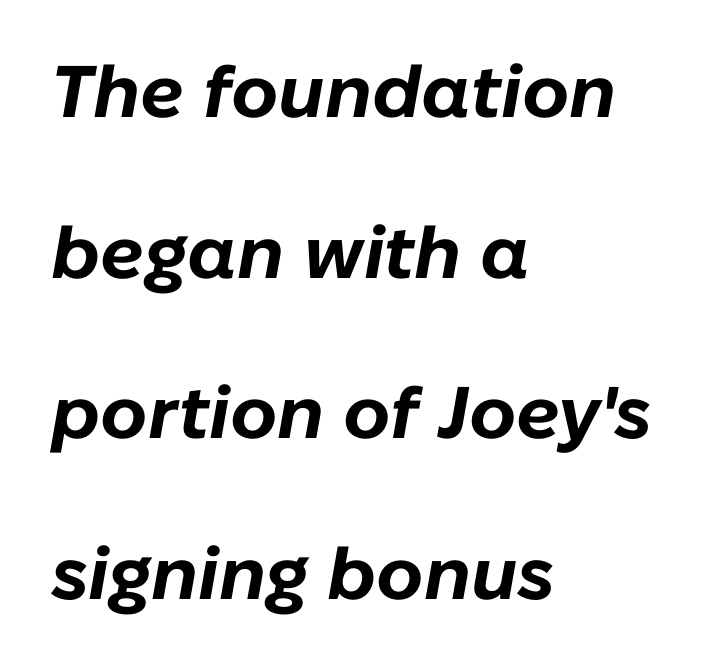
Whoever set this chose breathing room over compactness in the vertical rhythm. Does extra space separate the letters? No, they use regular spacing. Line beginnings align vertically; line endings do not. The zone under the glyphs is completely vacant. Is the type slanted? Yes — the strokes lean at a clear angle. The glyphs have the mass of a bold cut.
